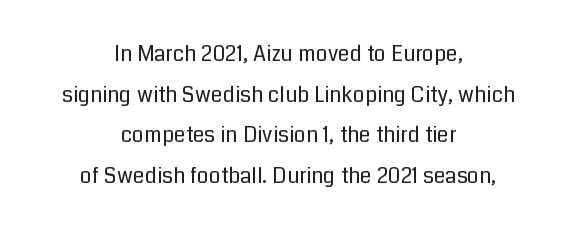
Each row of text sits above clean, open space. Weight: in the light-to-regular range. The face used here is rendered with its standard letterfit. The specimen reads as upright at a glance. Alignment: centered.
